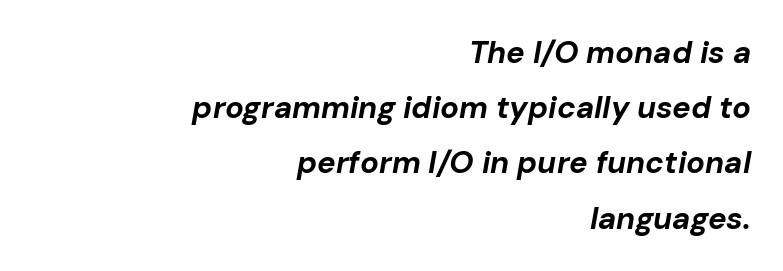
{"italic": "yes", "lean": "right", "slant_degrees": 10, "bold": "yes", "weight": "bold", "width": "normal", "stroke_contrast": "low", "x_height": "medium", "monospaced": "no", "underline": "no", "align": "right", "line_spacing_ratio": 1.78, "letter_spacing": "normal", "letter_spacing_em": 0.0, "glyph_px": 31}
